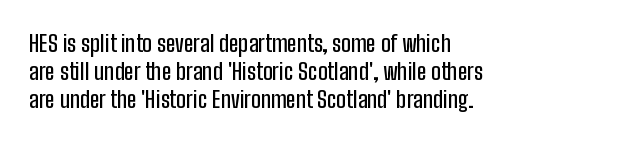
{"italic": "no", "underline": "no", "align": "left", "line_spacing_ratio": 1.21, "letter_spacing": "normal", "letter_spacing_em": 0.0, "glyph_px": 23}
